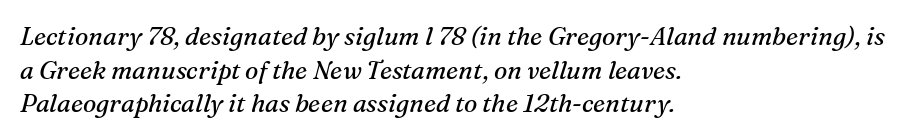
{"italic": "yes", "lean": "right", "slant_degrees": 16, "bold": "no", "underline": "no", "align": "left", "line_spacing": "normal", "line_spacing_ratio": 1.35, "letter_spacing": "normal", "letter_spacing_em": 0.0, "glyph_px": 25}
